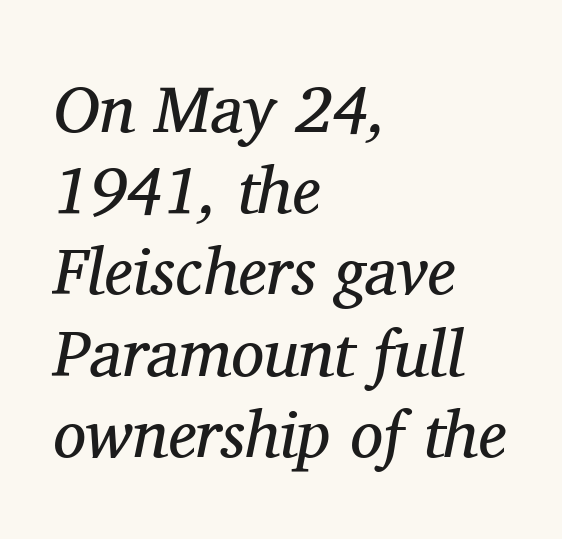
The type family on display is of the serif kind. Is the type heavy? It reads as light-to-regular instead. Students, note that the glyphs here touch the page at normal intervals. Each letter keeps its own natural width here, so spacing adapts to shape.
